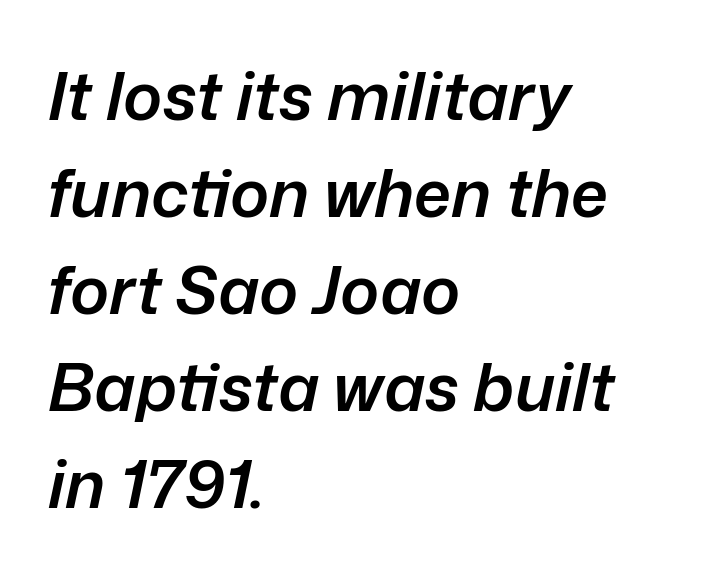
Honestly, the row spacing looks completely unremarkable. Bare-footed words on every line. Think of a printed novel: that variable character pitch is what you see here. The passage is arranged the way most books set body copy — flush left. Spacing between characters is what you'd get straight out of the box.
